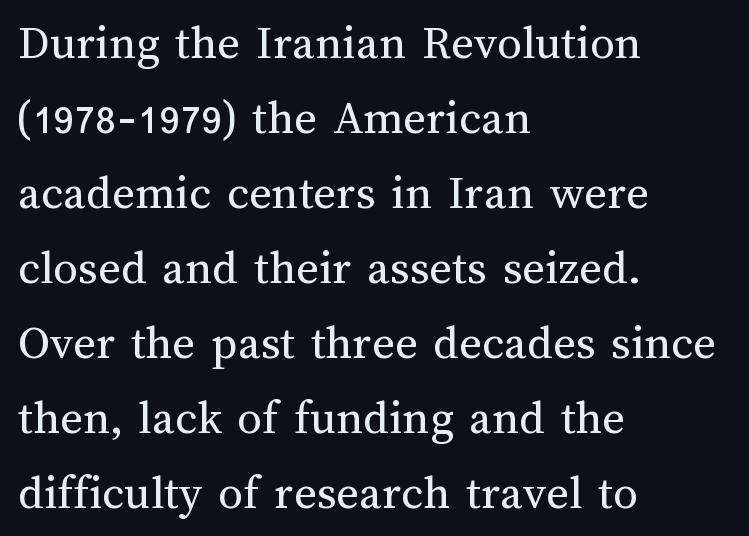
The image shows 49 px regular-weight type, upright; set left-aligned, normal line spacing (1.53x), normal letter spacing, not underlined; medium stroke contrast and a medium x-height.
